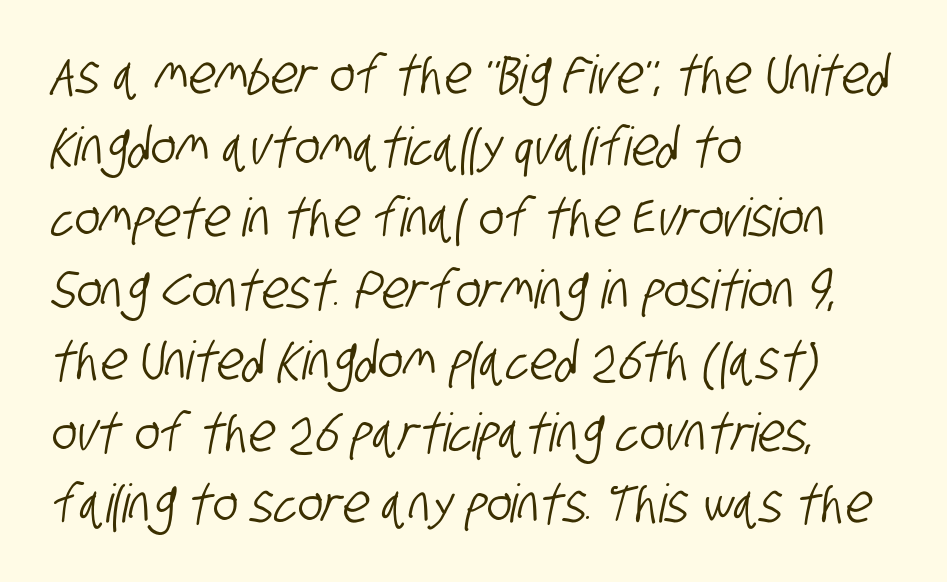
{"serif": "no", "width": "condensed", "stroke_contrast": "low", "x_height": "large", "monospaced": "no", "underline": "no", "align": "left", "line_spacing": "normal", "line_spacing_ratio": 1.35, "letter_spacing": "normal", "letter_spacing_em": 0.0, "glyph_px": 53}
